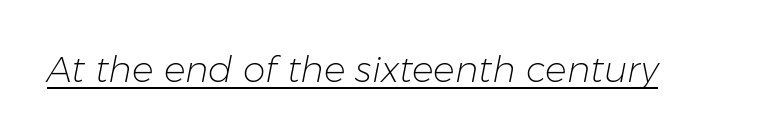
No heavy texture on the line: the type isn't bold. Proportional: the letters do not fall into vertical columns. The typography opts for an oblique posture over an upright one. The face used here appears with an underline applied. What stands out about the letter spacing? Nothing — it is the standard amount.
